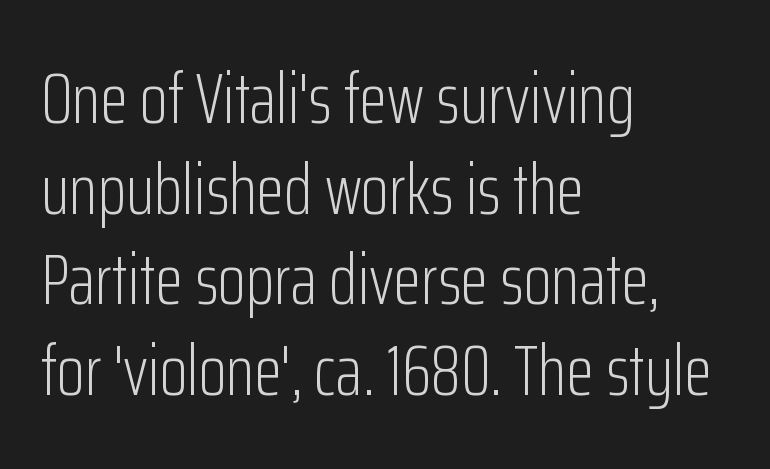
Q: Is the text bold? A: No.
Q: Is the text italic (slanted)? A: No, it is upright.
Q: Is the typeface a serif or a sans-serif typeface? A: Sans-serif.
Q: Is the text underlined? A: No.
Q: How is the paragraph aligned? A: Left-aligned.
Q: Is the spacing between letters normal or unusually wide? A: Normal.
Q: Is the spacing between lines tight, normal or loose? A: Normal.
Q: Width (condensed, normal, or wide)? A: Condensed.
Q: Stroke contrast? A: Low.
Q: x-height? A: Medium.
Q: Monospaced? A: No.
